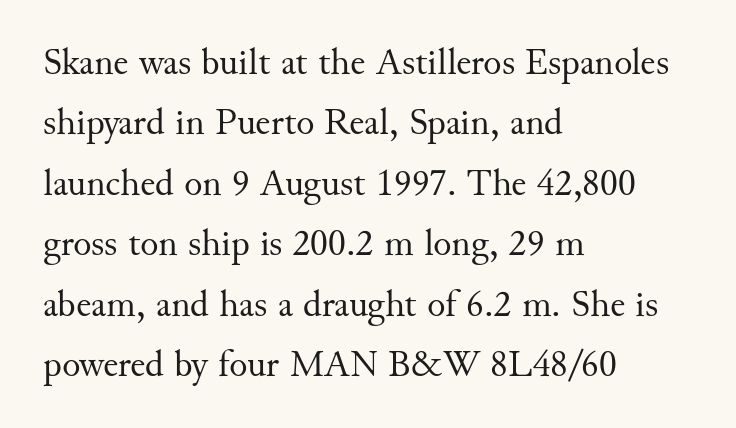
Q: Is the text bold? A: No.
Q: Is the text italic (slanted)? A: No, it is upright.
Q: Is the typeface a serif or a sans-serif typeface? A: Serif.
Q: Is the text underlined? A: No.
Q: How is the paragraph aligned? A: Left-aligned.
Q: Is the spacing between letters normal or unusually wide? A: Normal.
Q: Is the spacing between lines tight, normal or loose? A: Normal.
Q: Width (condensed, normal, or wide)? A: Normal.
Q: Stroke contrast? A: Medium.
Q: x-height? A: Small.
Q: Monospaced? A: No.
